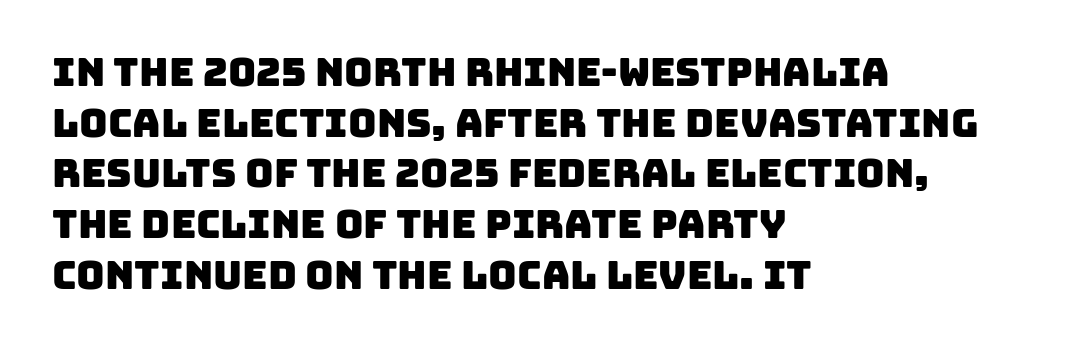
Q: Is the typeface a serif or a sans-serif typeface? A: Sans-serif.
Q: Is the text underlined? A: No.
Q: How is the paragraph aligned? A: Left-aligned.
Q: Is the spacing between letters normal or unusually wide? A: Normal.
Q: Is the spacing between lines tight, normal or loose? A: Normal.
Q: Width (condensed, normal, or wide)? A: Normal.
Q: Stroke contrast? A: Low.
Q: x-height? A: Large.
Q: Monospaced? A: No.
